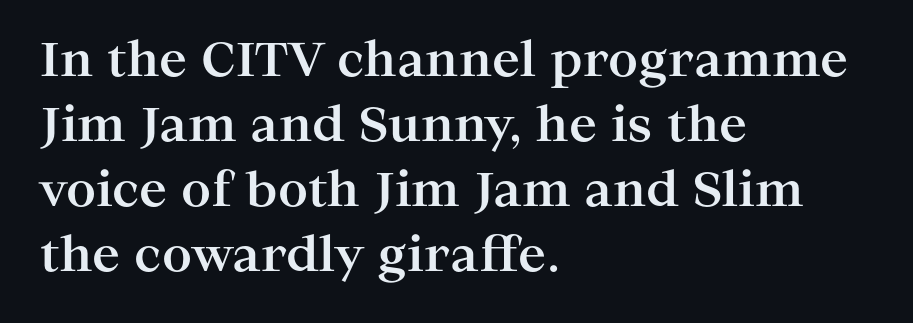
{"serif": "yes", "italic": "no", "bold": "yes", "weight": "bold", "width": "wide", "stroke_contrast": "high", "x_height": "medium", "monospaced": "no", "underline": "no", "align": "left", "line_spacing": "normal", "line_spacing_ratio": 1.38, "letter_spacing": "normal", "letter_spacing_em": 0.0, "glyph_px": 47}
